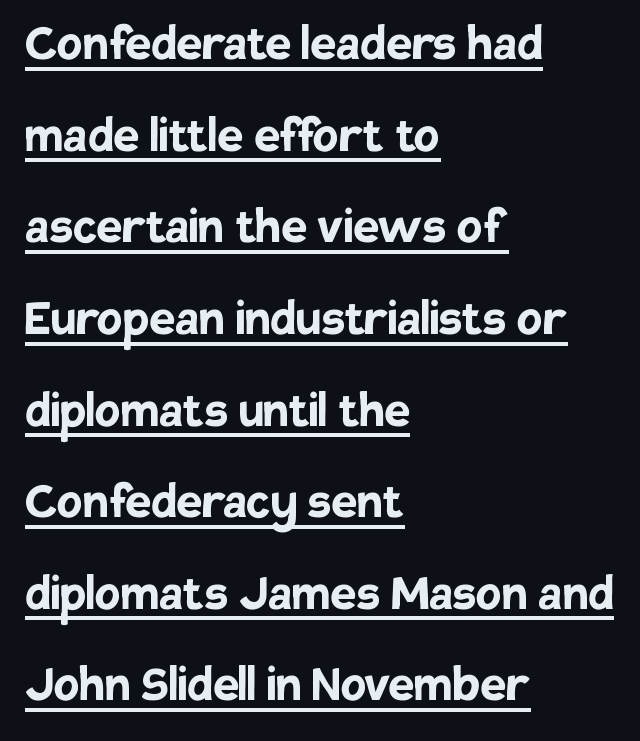
Q: Is the text bold? A: Yes.
Q: Is the text italic (slanted)? A: No, it is upright.
Q: Is the typeface a serif or a sans-serif typeface? A: Sans-serif.
Q: Is the text underlined? A: Yes.
Q: How is the paragraph aligned? A: Left-aligned.
Q: Is the spacing between letters normal or unusually wide? A: Normal.
Q: Is the spacing between lines tight, normal or loose? A: Normal.
Q: Width (condensed, normal, or wide)? A: Normal.
Q: Stroke contrast? A: Low.
Q: x-height? A: Large.
Q: Monospaced? A: No.
